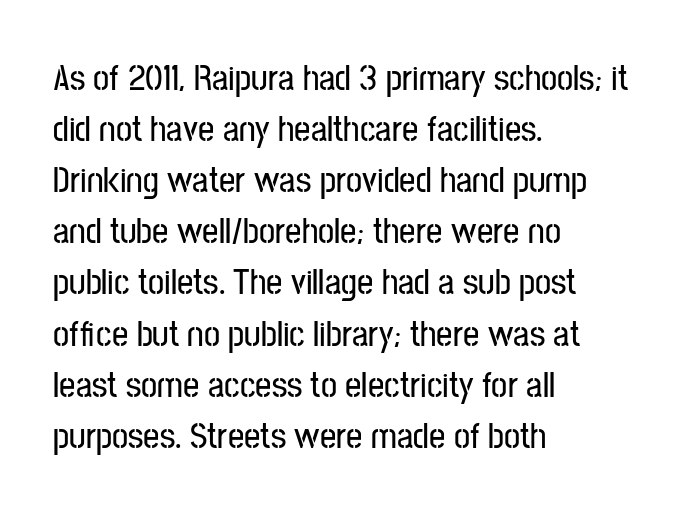
A typesetter would label this face a sans. Each new line begins a customary step beneath the previous one. The zone under the glyphs is completely vacant. Is the block centered? No — it sits flush against the left margin. Looks like regular typesetting: each glyph gets only the width it needs.
